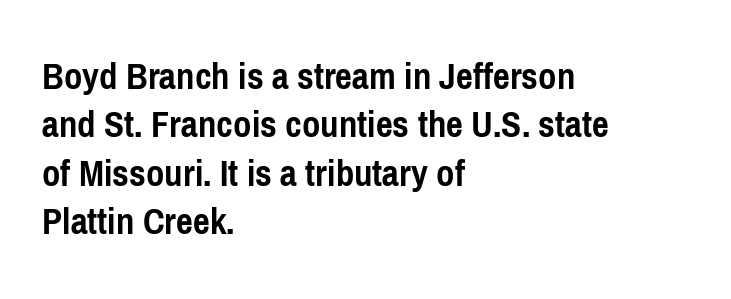
The face used here is rendered with its standard letterfit. In CSS terms this would be text-align: left. The typography opts for an upright posture over an oblique one. The letters advance in unequal steps, a hallmark of proportional type. Weight: bold. To sum up the face: it is a sans, with no serifs.
